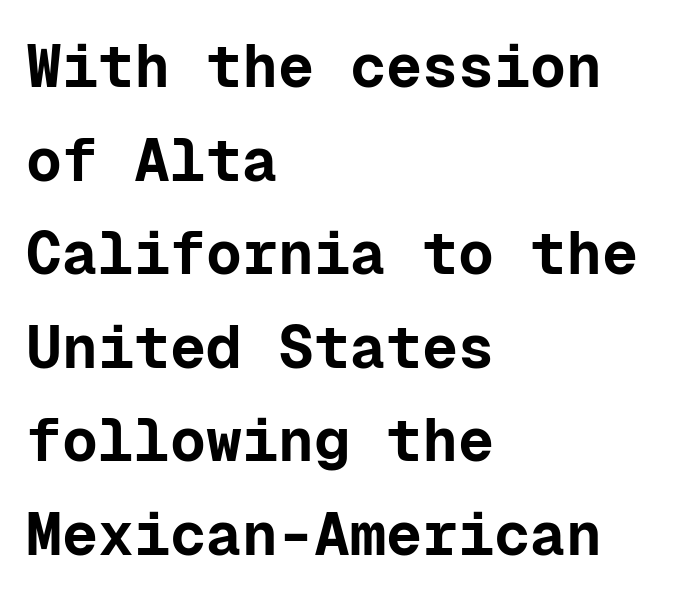
The image shows 60 px bold sans-serif type, upright, monospaced; set left-aligned, normal line spacing (1.56x), normal letter spacing, not underlined; low stroke contrast and a medium x-height.
